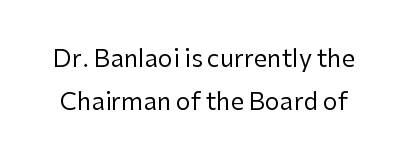
The image shows 24 px text type, upright; set line spacing 1.8x, normal letter spacing, not underlined.
